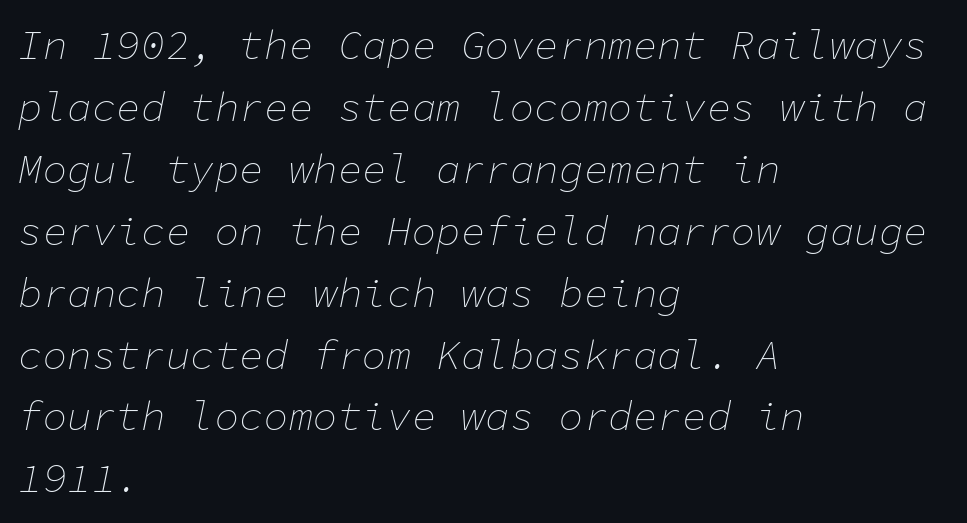
{"italic": "yes", "lean": "right", "slant_degrees": 11, "bold": "no", "weight": "thin", "width": "normal", "stroke_contrast": "low", "x_height": "medium", "monospaced": "yes", "underline": "no", "align": "left", "line_spacing": "normal", "line_spacing_ratio": 1.51, "letter_spacing": "normal", "letter_spacing_em": 0.0, "glyph_px": 41}
